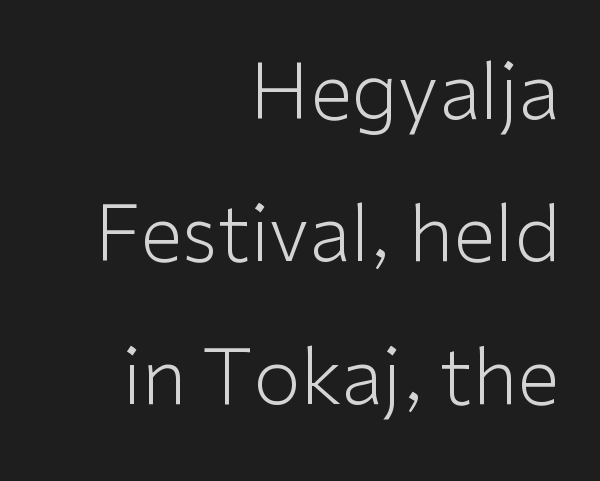
{"serif": "no", "italic": "no", "bold": "no", "weight": "light", "width": "normal", "stroke_contrast": "low", "x_height": "medium", "monospaced": "no", "underline": "no", "align": "right", "line_spacing_ratio": 1.85, "letter_spacing": "normal", "letter_spacing_em": 0.0, "glyph_px": 77}
